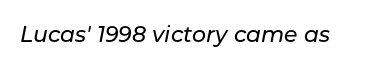
Q: Is the text italic (slanted)? A: Yes, it leans right by about 11 degrees.
Q: Is the text underlined? A: No.
Q: Is the spacing between letters normal or unusually wide? A: Normal.
